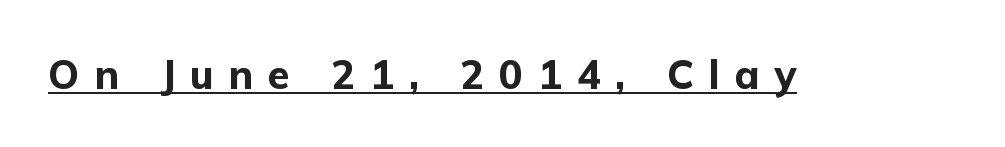
The image shows 40 px bold sans-serif type, upright; set unusually wide letter spacing (+0.37 em), underlined; low stroke contrast and a medium x-height.
